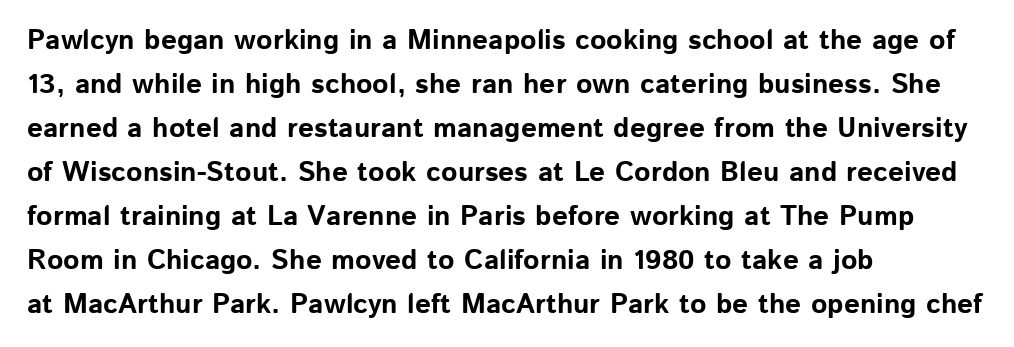
A sans-serif font was chosen for this passage. Observe the ordinary spacing: letters are neighbours, not strangers. Designer's note — italics off, roman on. Caption: multi-line text, flush left, ragged right. You'd pick this weight for a headline — it's a proper bold.
